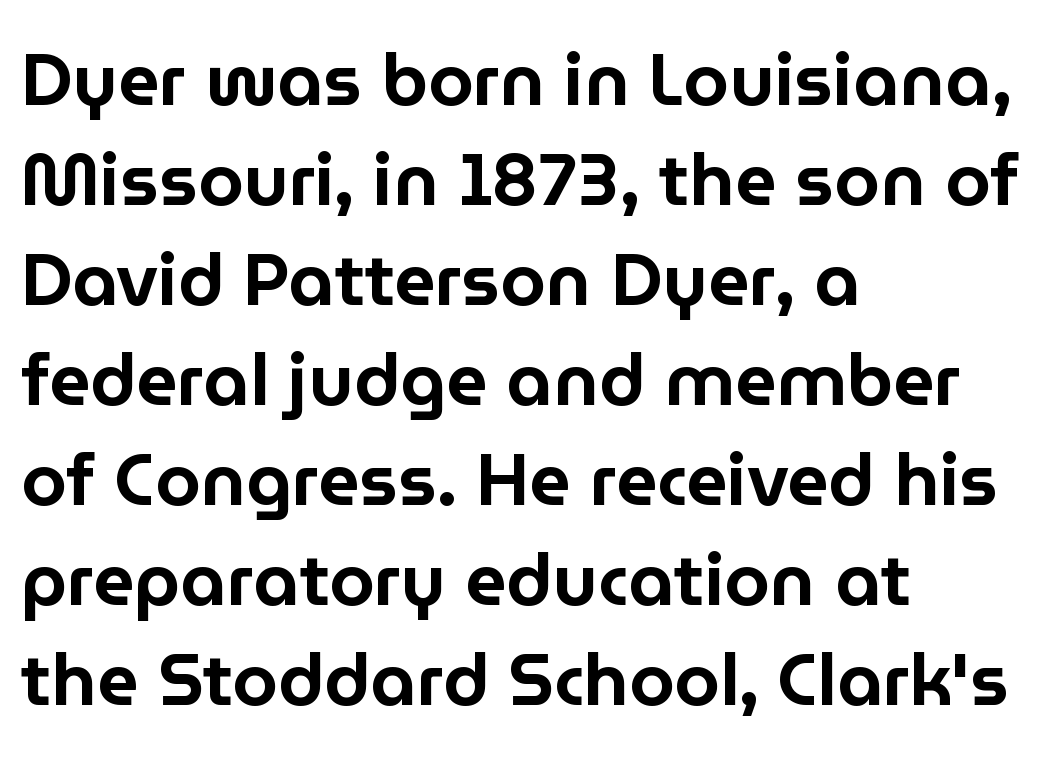
Q: Is the text italic (slanted)? A: No, it is upright.
Q: Is the typeface a serif or a sans-serif typeface? A: Sans-serif.
Q: Is the text underlined? A: No.
Q: How is the paragraph aligned? A: Left-aligned.
Q: Is the spacing between letters normal or unusually wide? A: Normal.
Q: Is the spacing between lines tight, normal or loose? A: Normal.
Q: Width (condensed, normal, or wide)? A: Normal.
Q: Stroke contrast? A: Low.
Q: x-height? A: Medium.
Q: Monospaced? A: No.
